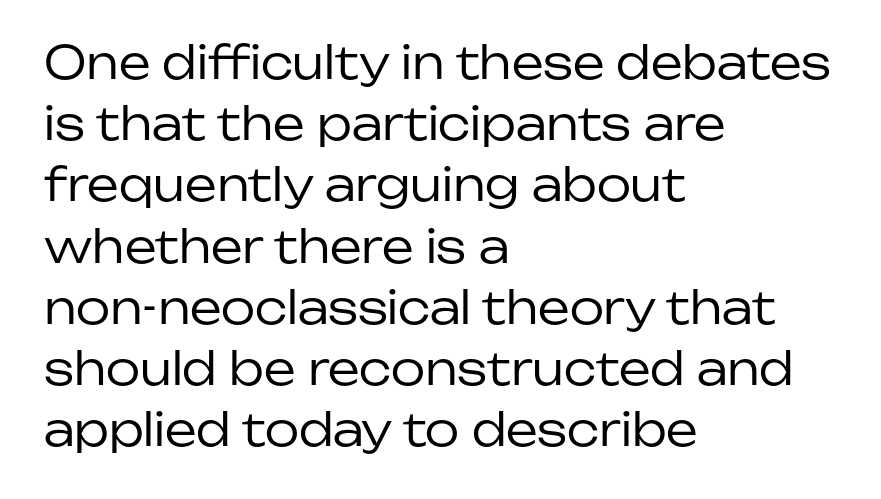
{"serif": "no", "italic": "no", "bold": "no", "weight": "regular", "width": "normal", "stroke_contrast": "low", "x_height": "medium", "monospaced": "no", "underline": "no", "align": "left", "line_spacing": "normal", "line_spacing_ratio": 1.36, "letter_spacing": "normal", "letter_spacing_em": 0.0, "glyph_px": 45}
